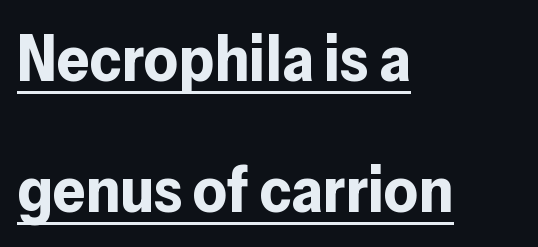
The image shows 65 px bold sans-serif type, upright; set left-aligned, loose line spacing (2.02x), normal letter spacing, underlined; low stroke contrast and a medium x-height.
